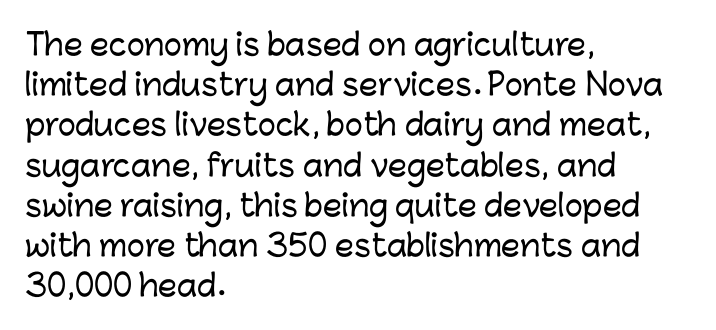
{"serif": "no", "italic": "no", "width": "normal", "stroke_contrast": "low", "x_height": "medium", "monospaced": "no", "underline": "no", "align": "left", "line_spacing": "normal", "line_spacing_ratio": 1.34, "letter_spacing": "normal", "letter_spacing_em": 0.0, "glyph_px": 30}
